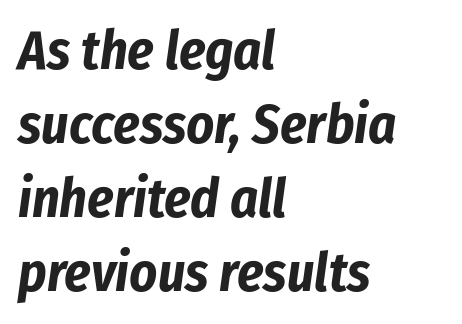
Q: Is the text bold? A: Yes.
Q: Is the text italic (slanted)? A: Yes, it leans right by about 8 degrees.
Q: Is the text underlined? A: No.
Q: How is the paragraph aligned? A: Left-aligned.
Q: Is the spacing between letters normal or unusually wide? A: Normal.
Q: Is the spacing between lines tight, normal or loose? A: Normal.
Q: Width (condensed, normal, or wide)? A: Condensed.
Q: Stroke contrast? A: Low.
Q: x-height? A: Medium.
Q: Monospaced? A: No.
